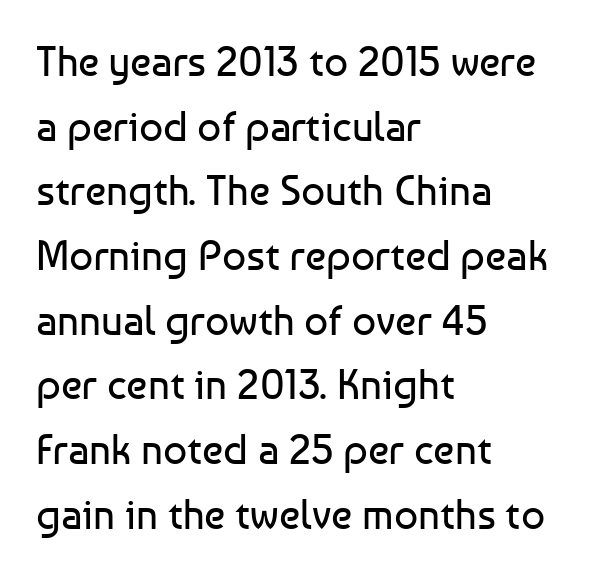
{"serif": "no", "italic": "no", "bold": "no", "weight": "regular", "width": "normal", "stroke_contrast": "low", "x_height": "medium", "monospaced": "no", "underline": "no", "align": "left", "line_spacing": "normal", "line_spacing_ratio": 1.54, "letter_spacing": "normal", "letter_spacing_em": 0.0, "glyph_px": 42}
